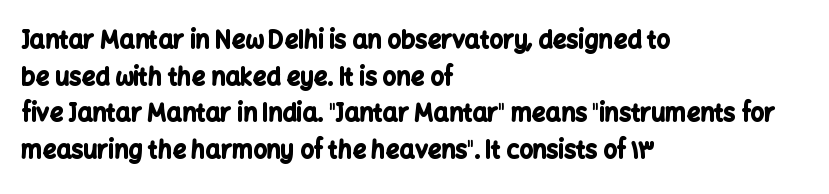
Q: Is the text bold? A: Yes.
Q: Is the text italic (slanted)? A: No, it is upright.
Q: Is the text underlined? A: No.
Q: How is the paragraph aligned? A: Left-aligned.
Q: Is the spacing between letters normal or unusually wide? A: Normal.
Q: Is the spacing between lines tight, normal or loose? A: Normal.
